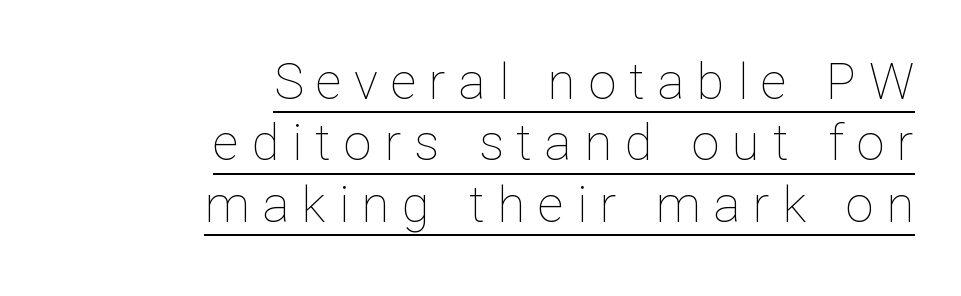
The font sits on the lighter half of the weight spectrum, regular included. Looks like regular typesetting: each glyph gets only the width it needs. Emphasis is given by a line drawn under the lettering. Does the copy run flush right? Yes — the right margin is perfectly even. Characters follow at a spacing far wider than the type designer built in. Nope, not italic — everything's standing straight.
